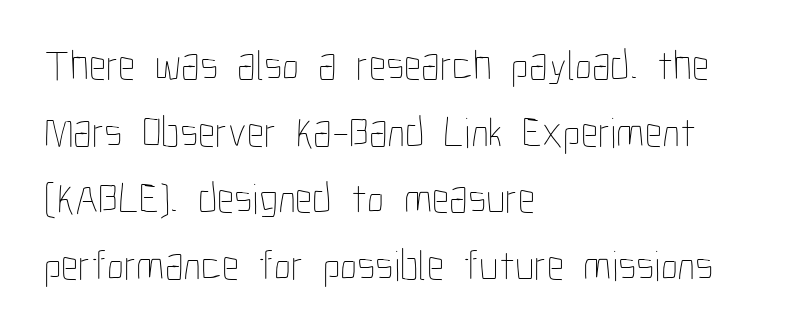
This sample uses plain, unmodified letter spacing. Is the stroke heavy? The answer is a plain regular-or-lighter. Caption: multi-line text, flush left, ragged right. Vertically, the passage feels balanced, rows spaced as you'd expect. You could not count columns in this text — the font is proportionally spaced.
